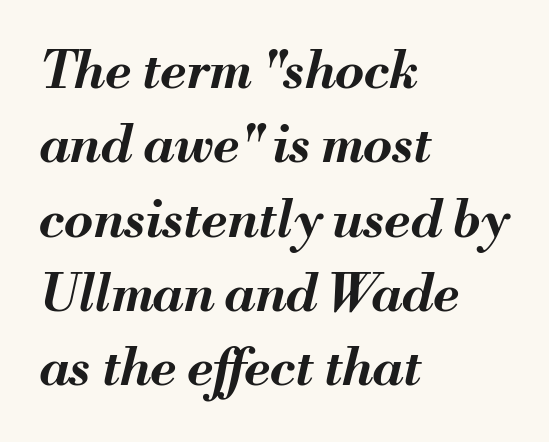
Caption: standard tracking, unaltered. Is this a fixed-width face? No — the glyphs have proportional, varying widths. These lines stack with their left ends in a neat column. This is oblique type, the kind used for emphasis or titles. The rendering uses a moderate line-height, typical for paragraphs.
